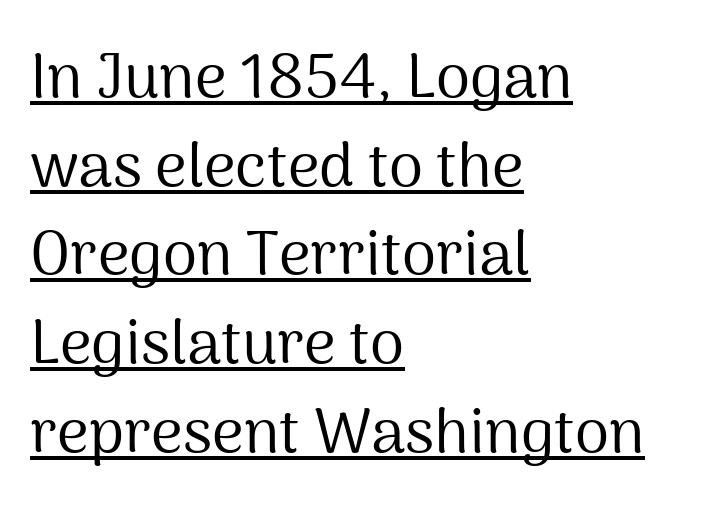
The image shows 62 px regular-weight sans-serif type, upright; set left-aligned, normal line spacing (1.43x), normal letter spacing, underlined; medium stroke contrast and a medium x-height.
